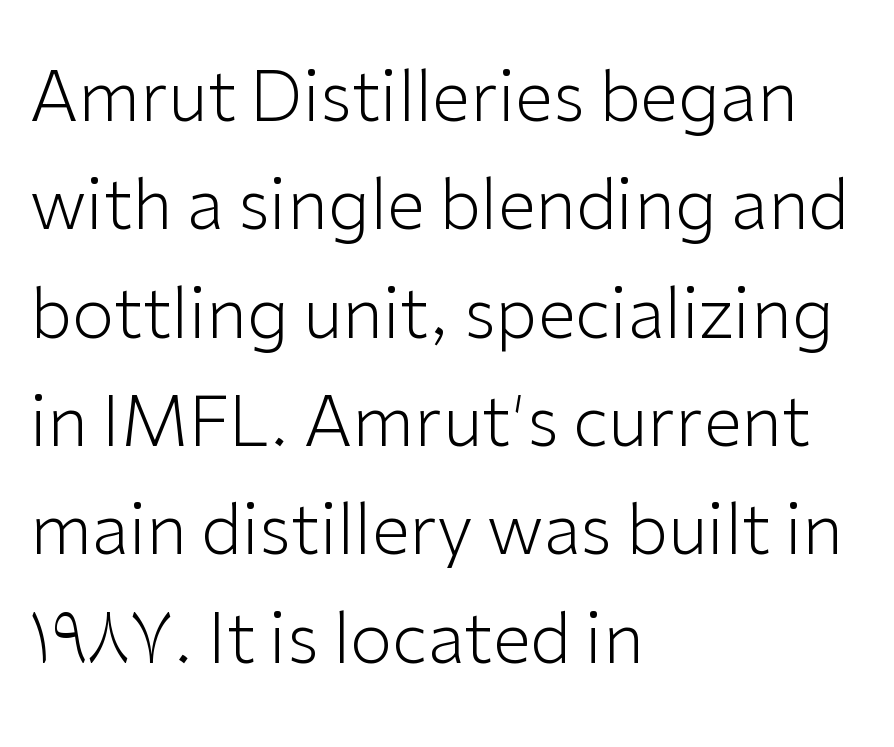
Q: Is the text bold? A: No.
Q: Is the text italic (slanted)? A: No, it is upright.
Q: Is the typeface a serif or a sans-serif typeface? A: Sans-serif.
Q: Is the text underlined? A: No.
Q: How is the paragraph aligned? A: Left-aligned.
Q: Is the spacing between letters normal or unusually wide? A: Normal.
Q: Is the spacing between lines tight, normal or loose? A: Normal.
Q: Width (condensed, normal, or wide)? A: Normal.
Q: Stroke contrast? A: Low.
Q: x-height? A: Medium.
Q: Monospaced? A: No.
